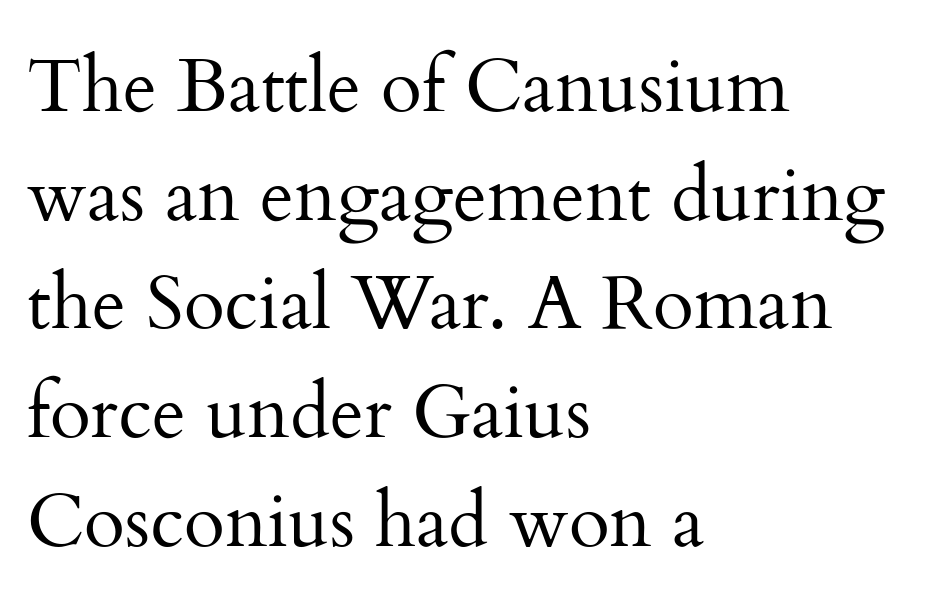
The image shows 75 px regular-weight serif type, upright; set left-aligned, normal line spacing (1.45x), normal letter spacing, not underlined; medium stroke contrast and a small x-height.
